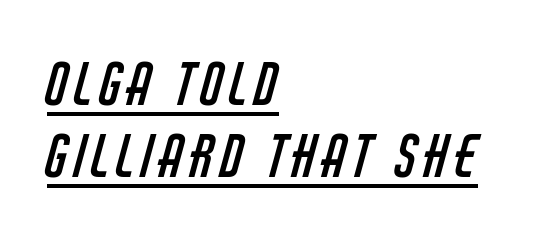
The image shows 58 px regular-weight, condensed sans-serif type; set left-aligned, normal line spacing (1.25x), underlined; low stroke contrast and a large x-height.
